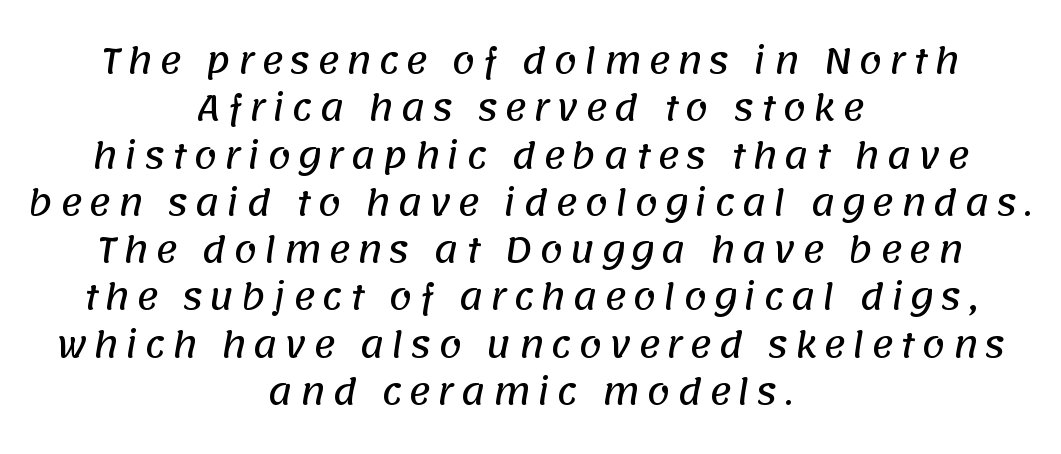
Q: Is the typeface a serif or a sans-serif typeface? A: Sans-serif.
Q: Is the text underlined? A: No.
Q: How is the paragraph aligned? A: Centered.
Q: Is the spacing between lines tight, normal or loose? A: Normal.
Q: Width (condensed, normal, or wide)? A: Normal.
Q: Stroke contrast? A: Low.
Q: x-height? A: Large.
Q: Monospaced? A: No.
